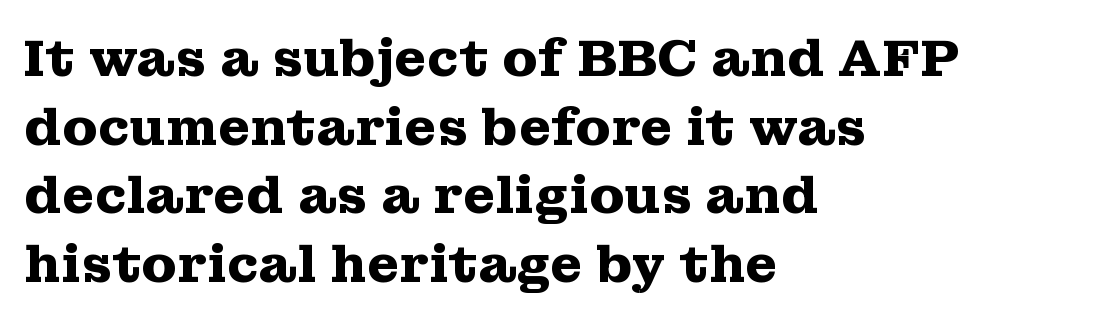
Q: Is the text bold? A: Yes.
Q: Is the text italic (slanted)? A: No, it is upright.
Q: Is the typeface a serif or a sans-serif typeface? A: Serif.
Q: Is the text underlined? A: No.
Q: How is the paragraph aligned? A: Left-aligned.
Q: Is the spacing between letters normal or unusually wide? A: Normal.
Q: Is the spacing between lines tight, normal or loose? A: Normal.
Q: Width (condensed, normal, or wide)? A: Wide.
Q: Stroke contrast? A: Medium.
Q: x-height? A: Medium.
Q: Monospaced? A: No.
